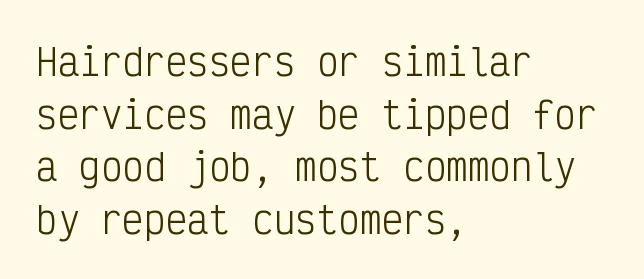
I'd call this a sans setting — the letters go barefoot. One-word summary of the alignment: left. Underline: absent. Does extra space separate the letters? No, they use regular spacing.
